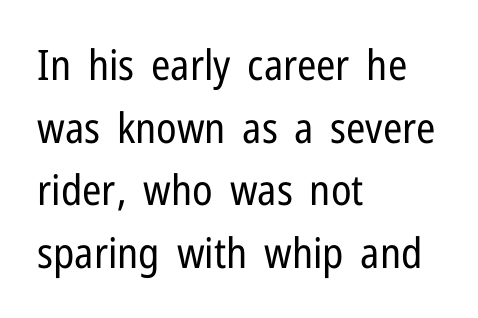
Visually the block forms a straight wall on the left and a jagged coastline on the right. The font's upright variant was chosen for this text. What's the leading like? Ordinary, nothing unusual. A sans-serif font was chosen for this passage.
